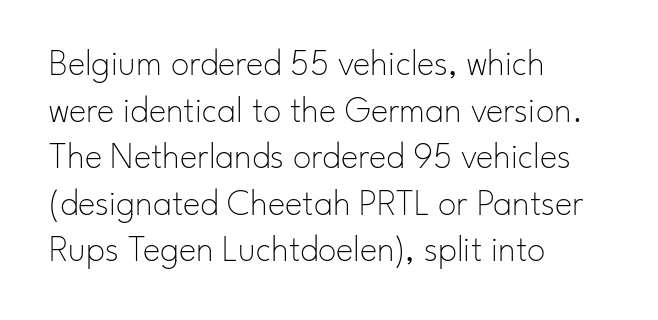
Q: Is the text bold? A: No.
Q: Is the text italic (slanted)? A: No, it is upright.
Q: Is the typeface a serif or a sans-serif typeface? A: Sans-serif.
Q: Is the text underlined? A: No.
Q: How is the paragraph aligned? A: Left-aligned.
Q: Is the spacing between letters normal or unusually wide? A: Normal.
Q: Is the spacing between lines tight, normal or loose? A: Normal.
Q: Width (condensed, normal, or wide)? A: Normal.
Q: Stroke contrast? A: Low.
Q: x-height? A: Small.
Q: Monospaced? A: No.
